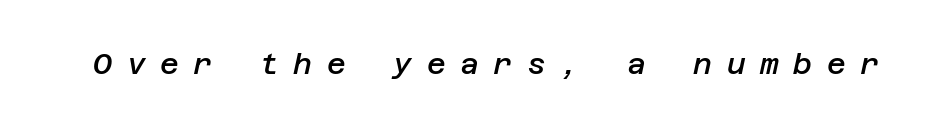
If you drew a line through each stem, it would be angled. What weight is shown? A semibold, between regular and bold. Honestly, there is no underline to notice here at all. Tracking here is generous; glyphs stand well apart from one another.
